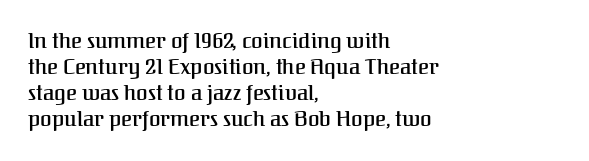
{"italic": "no", "underline": "no", "align": "left", "line_spacing_ratio": 1.24, "letter_spacing": "normal", "letter_spacing_em": 0.0, "glyph_px": 21}
